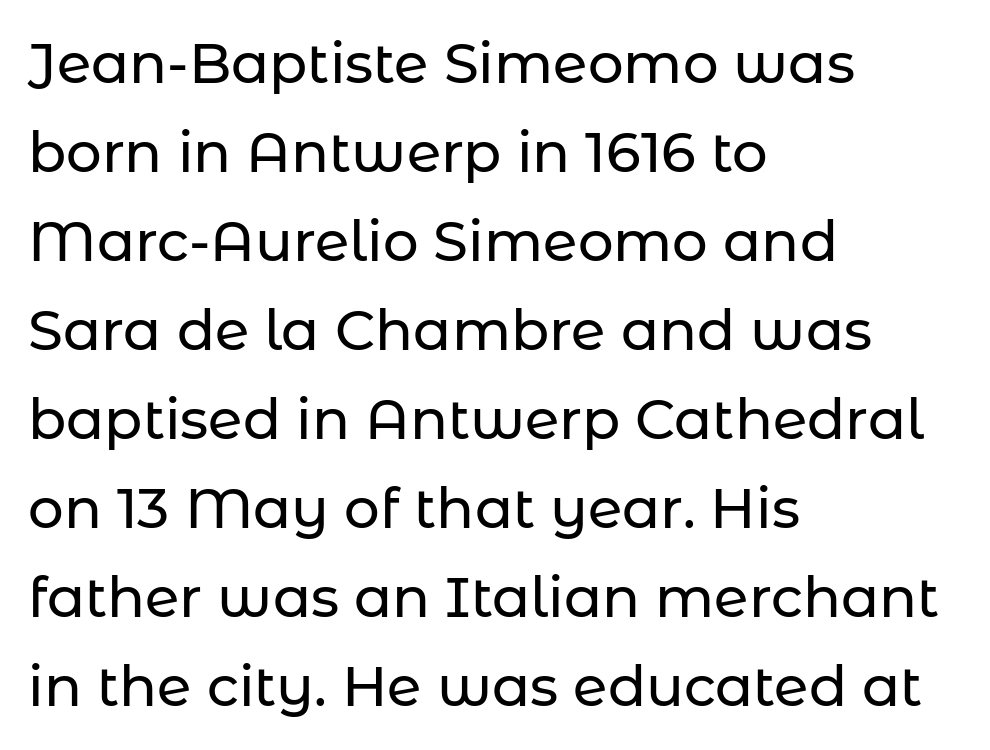
The image shows 56 px sans-serif type, upright; set left-aligned, normal line spacing (1.59x), normal letter spacing, not underlined; low stroke contrast and a medium x-height.
